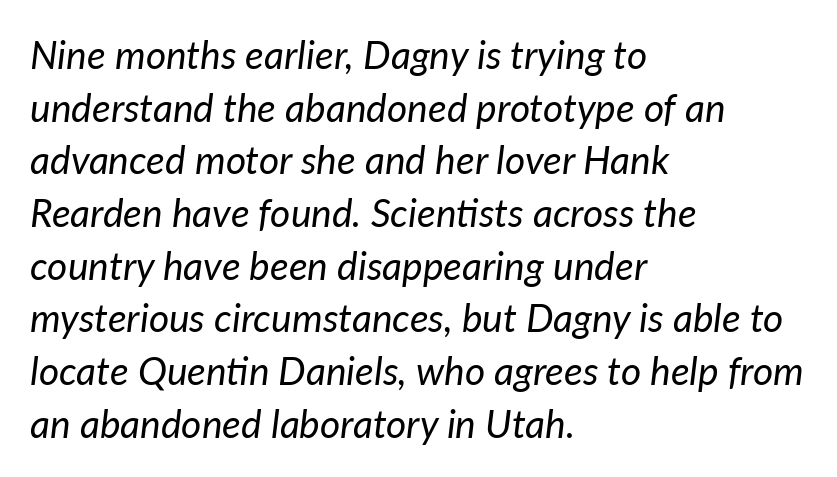
This is not heavy type; no bold has been used. Glyph-to-glyph distance matches everyday printed text. Each letter keeps its own natural width here, so spacing adapts to shape. Horizontal alignment here is leftward, the default for most running prose.
